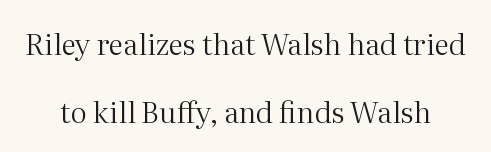
Q: Is the text bold? A: No.
Q: Is the text italic (slanted)? A: No, it is upright.
Q: Is the typeface a serif or a sans-serif typeface? A: Serif.
Q: Is the text underlined? A: No.
Q: Is the spacing between letters normal or unusually wide? A: Normal.
Q: Is the spacing between lines tight, normal or loose? A: Loose.
Q: Width (condensed, normal, or wide)? A: Normal.
Q: Stroke contrast? A: Medium.
Q: x-height? A: Medium.
Q: Monospaced? A: No.
